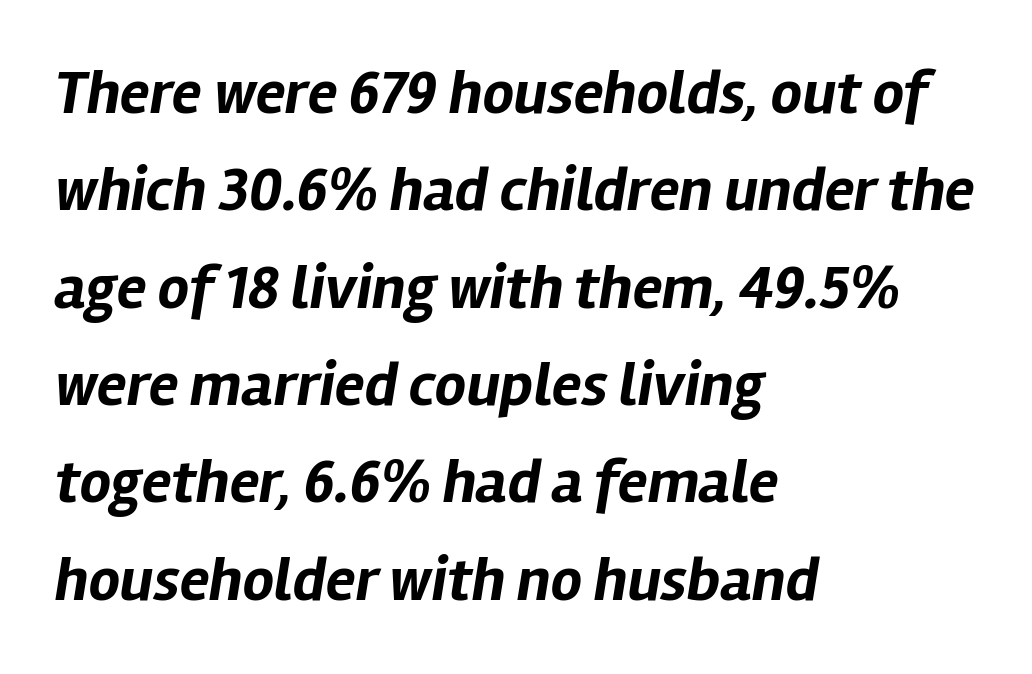
The image shows 62 px bold type, italic (leaning right); set left-aligned, normal line spacing (1.57x), normal letter spacing, not underlined; low stroke contrast and a medium x-height.
